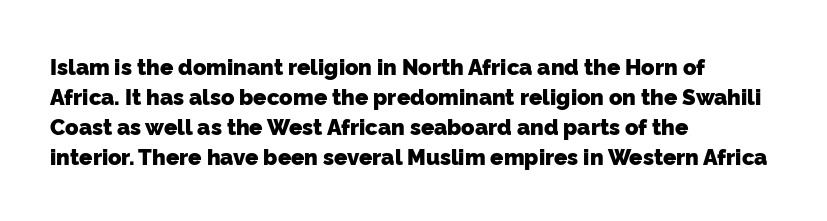
Q: Is the text bold? A: Yes.
Q: Is the text underlined? A: No.
Q: How is the paragraph aligned? A: Left-aligned.
Q: Is the spacing between letters normal or unusually wide? A: Normal.
Q: Is the spacing between lines tight, normal or loose? A: Normal.
